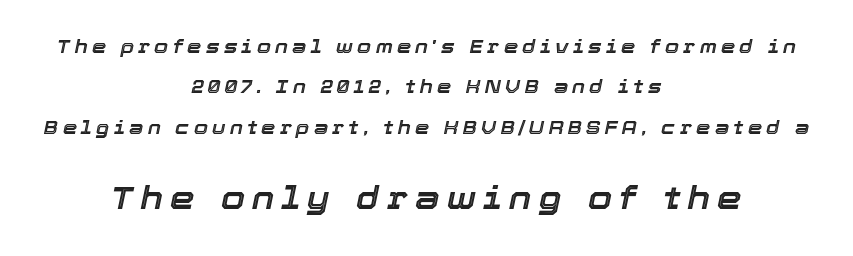
Q: Is the text italic (slanted)? A: Yes, it leans right by about 12 degrees.
Q: Is the text underlined? A: No.
Q: How is the paragraph aligned? A: Centered.
Q: Is the spacing between letters normal or unusually wide? A: Unusually wide.
Q: Is the spacing between lines tight, normal or loose? A: Loose.
Q: Which block of text is set in a larger size, the first (top) or the second (bottom)? A: The second (bottom) one.
Q: Width (condensed, normal, or wide)? A: Normal.
Q: x-height? A: Medium.
Q: Monospaced? A: No.
